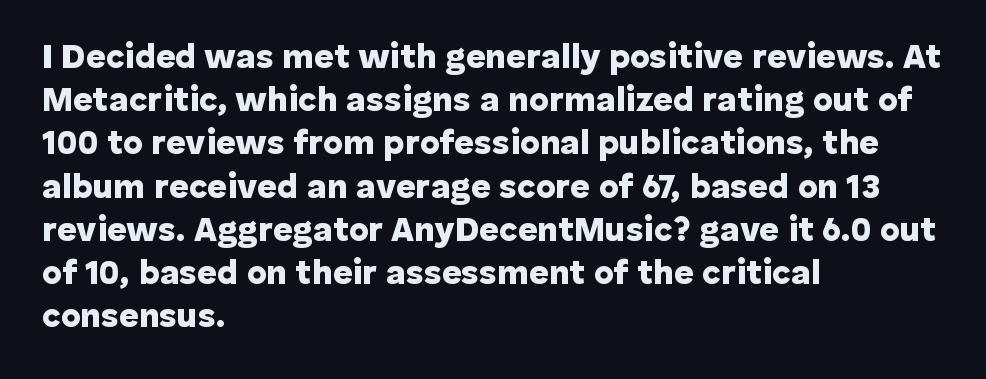
{"serif": "no", "italic": "no", "bold": "yes", "weight": "heavy", "width": "normal", "stroke_contrast": "low", "x_height": "medium", "monospaced": "no", "underline": "no", "align": "left", "line_spacing": "normal", "line_spacing_ratio": 1.27, "letter_spacing": "normal", "letter_spacing_em": 0.0, "glyph_px": 34}
